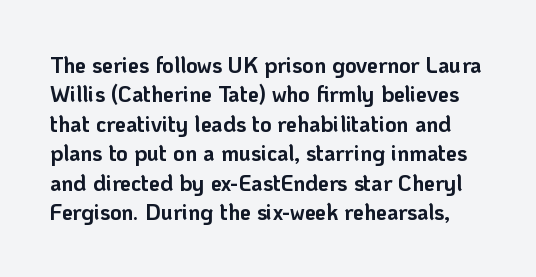
Q: Is the text bold? A: Yes.
Q: Is the text italic (slanted)? A: No, it is upright.
Q: Is the text underlined? A: No.
Q: Is the spacing between letters normal or unusually wide? A: Normal.
Q: Is the spacing between lines tight, normal or loose? A: Normal.
